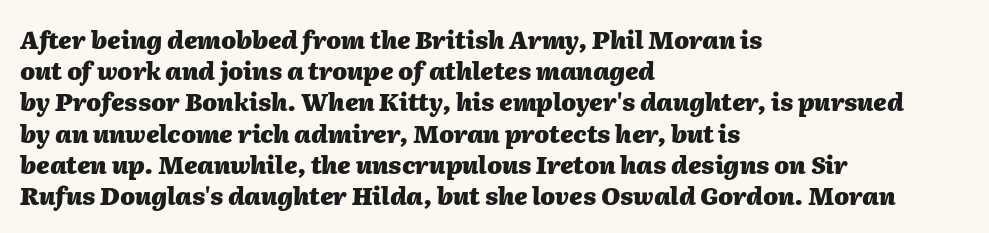
If you drew a line through each stem, it would be angled. The rendering uses a moderate line-height, typical for paragraphs. The space beneath each line is pristine and unruled. The passage shown is emphatically bold. Words appear dense and cohesive because spacing is normal.
